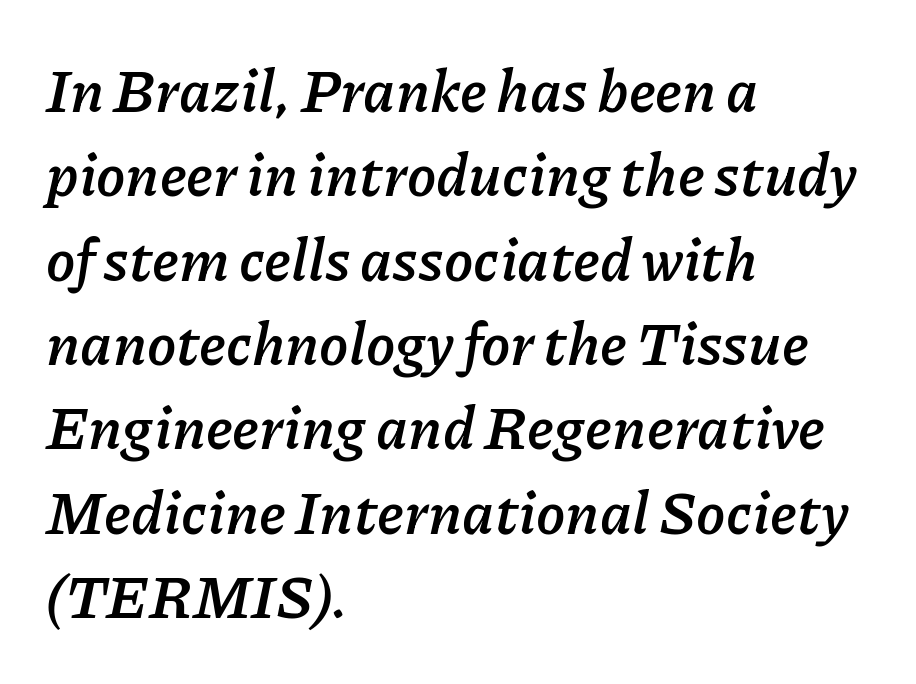
The image shows 59 px semibold type, italic (leaning right); set left-aligned, normal line spacing (1.43x), normal letter spacing, not underlined; low stroke contrast and a medium x-height.
